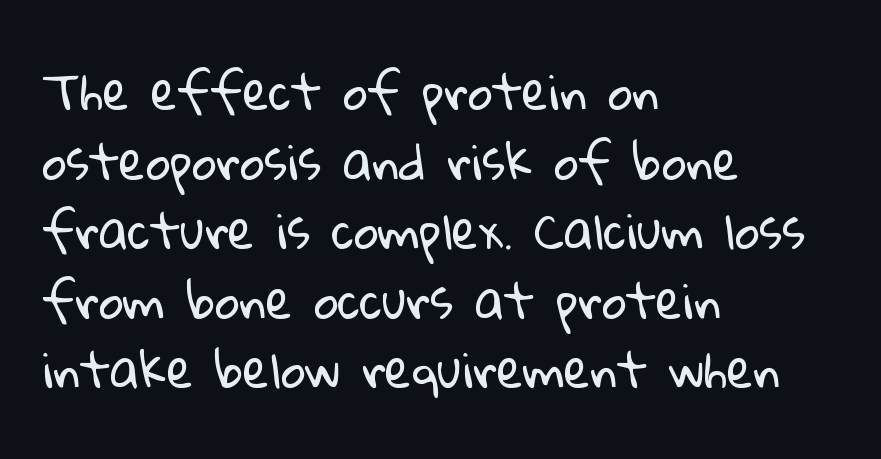
{"serif": "no", "bold": "no", "weight": "regular", "width": "normal", "stroke_contrast": "low", "x_height": "medium", "monospaced": "no", "underline": "no", "align": "left", "line_spacing": "normal", "line_spacing_ratio": 1.45, "letter_spacing": "normal", "letter_spacing_em": 0.0, "glyph_px": 48}
